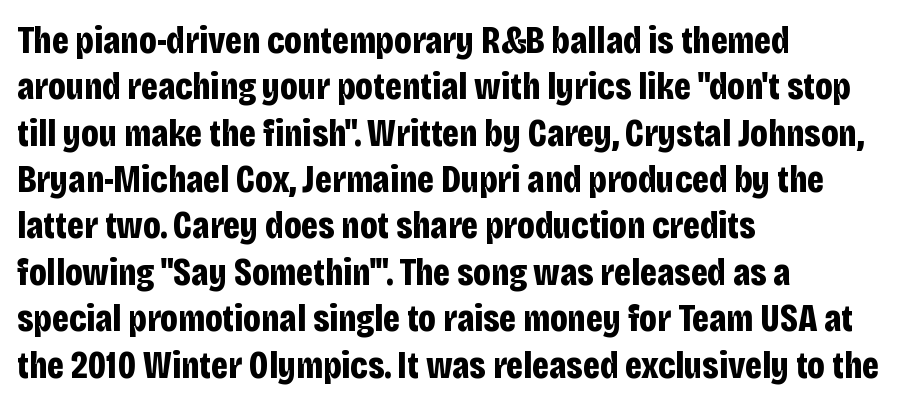
Q: Is the text bold? A: Yes.
Q: Is the text italic (slanted)? A: No, it is upright.
Q: Is the typeface a serif or a sans-serif typeface? A: Sans-serif.
Q: Is the text underlined? A: No.
Q: How is the paragraph aligned? A: Left-aligned.
Q: Is the spacing between letters normal or unusually wide? A: Normal.
Q: Width (condensed, normal, or wide)? A: Condensed.
Q: Stroke contrast? A: Low.
Q: x-height? A: Large.
Q: Monospaced? A: No.
